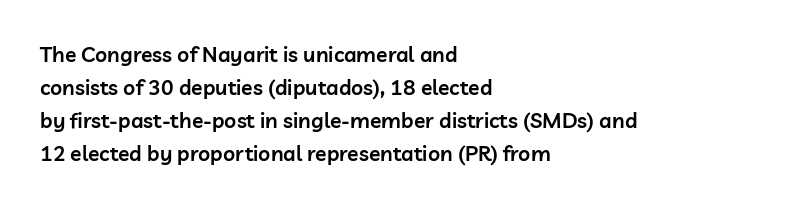
You could call the tracking neutral — neither tight nor loose. Which margin do the lines hug? The left one — the right edge is uneven. Regarding leading, the lines here are spaced in the standard way. Does the weight exceed regular? Yes, but only to semibold. The glyphs are unaccompanied by any horizontal stroke below them.
